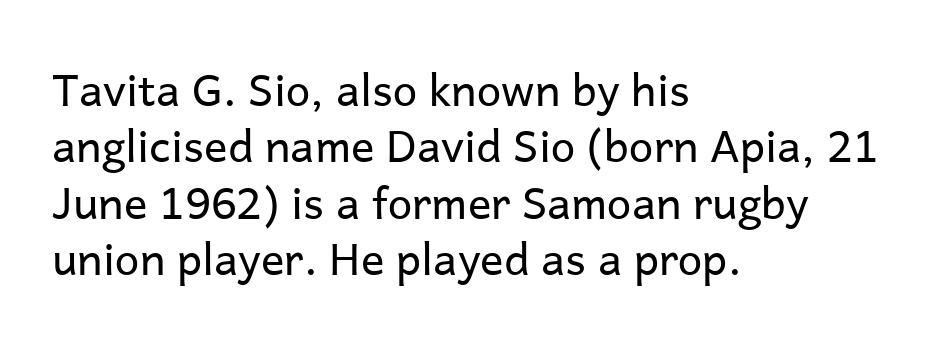
Q: Is the text bold? A: No.
Q: Is the text italic (slanted)? A: No, it is upright.
Q: Is the typeface a serif or a sans-serif typeface? A: Sans-serif.
Q: Is the text underlined? A: No.
Q: How is the paragraph aligned? A: Left-aligned.
Q: Is the spacing between letters normal or unusually wide? A: Normal.
Q: Is the spacing between lines tight, normal or loose? A: Normal.
Q: Width (condensed, normal, or wide)? A: Normal.
Q: Stroke contrast? A: Low.
Q: x-height? A: Medium.
Q: Monospaced? A: No.
